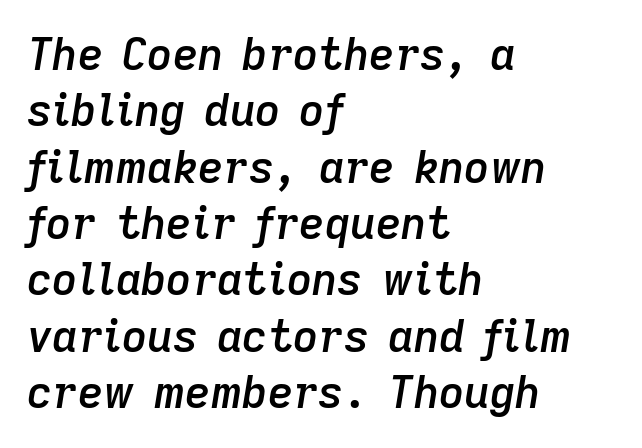
The image shows 44 px semibold type, italic (leaning right); set left-aligned, normal line spacing (1.28x), normal letter spacing, not underlined; low stroke contrast and a medium x-height.
